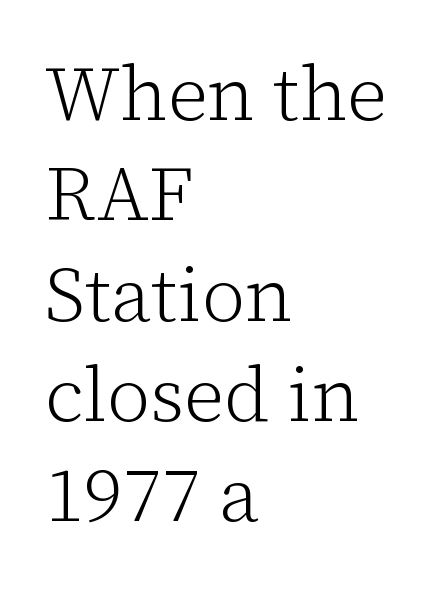
{"serif": "yes", "italic": "no", "bold": "no", "weight": "light", "width": "normal", "stroke_contrast": "low", "x_height": "medium", "monospaced": "no", "underline": "no", "align": "left", "line_spacing": "normal", "line_spacing_ratio": 1.32, "letter_spacing": "normal", "letter_spacing_em": 0.0, "glyph_px": 76}
